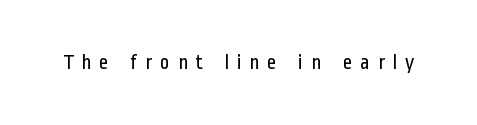
Q: Is the text bold? A: No.
Q: Is the text italic (slanted)? A: No, it is upright.
Q: Is the text underlined? A: No.
Q: Is the spacing between letters normal or unusually wide? A: Unusually wide.
